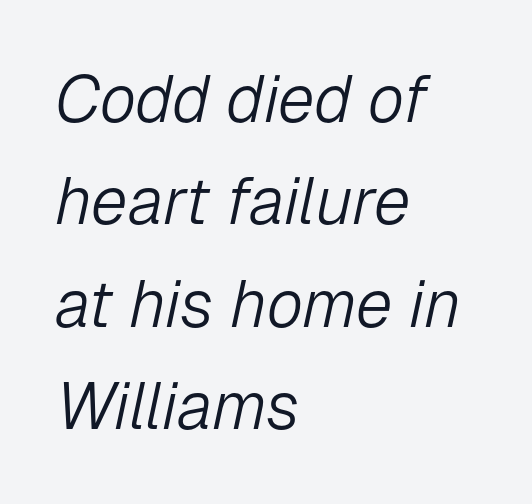
{"italic": "yes", "lean": "right", "slant_degrees": 12, "bold": "no", "weight": "light", "width": "normal", "stroke_contrast": "low", "x_height": "medium", "monospaced": "no", "underline": "no", "align": "left", "line_spacing": "normal", "line_spacing_ratio": 1.55, "letter_spacing": "normal", "letter_spacing_em": 0.0, "glyph_px": 66}
